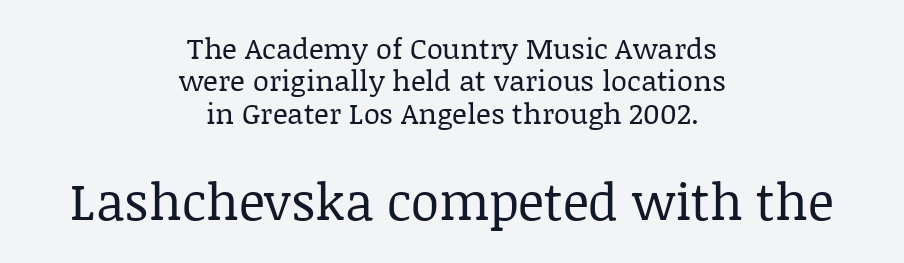
{"serif": "yes", "italic": "no", "bold": "no", "weight": "regular", "width": "normal", "stroke_contrast": "low", "x_height": "large", "monospaced": "no", "underline": "no", "align": "center", "line_spacing": "tight", "line_spacing_ratio": 1.12, "letter_spacing": "normal", "letter_spacing_em": 0.0, "larger_block": "second", "size_ratio": 1.76, "glyph_px": 51}
